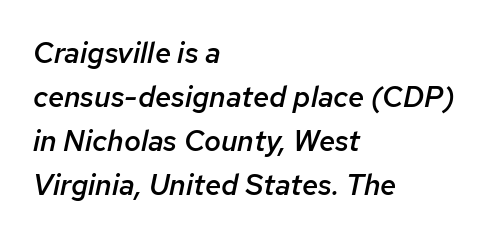
{"italic": "yes", "lean": "right", "slant_degrees": 12, "bold": "semi", "weight": "semibold", "width": "normal", "stroke_contrast": "low", "x_height": "medium", "monospaced": "no", "underline": "no", "align": "left", "line_spacing": "normal", "line_spacing_ratio": 1.52, "letter_spacing": "normal", "letter_spacing_em": 0.0, "glyph_px": 29}
